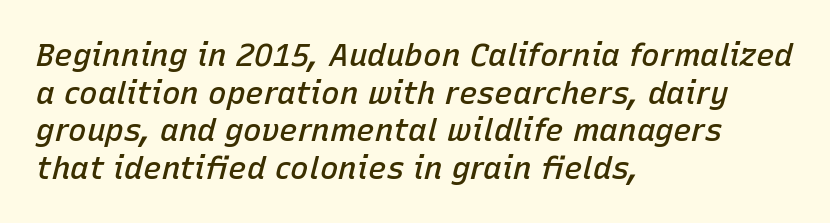
Q: Is the text bold? A: Semi-bold.
Q: Is the text italic (slanted)? A: Yes, it leans right by about 15 degrees.
Q: Is the text underlined? A: No.
Q: How is the paragraph aligned? A: Left-aligned.
Q: Is the spacing between letters normal or unusually wide? A: Normal.
Q: Width (condensed, normal, or wide)? A: Normal.
Q: Stroke contrast? A: Low.
Q: x-height? A: Medium.
Q: Monospaced? A: No.
